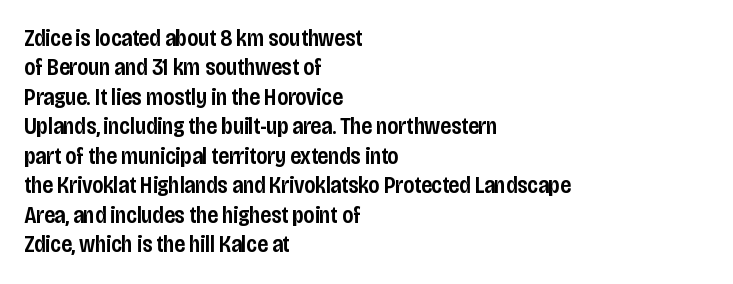
{"italic": "no", "bold": "semi", "underline": "no", "align": "left", "line_spacing": "normal", "line_spacing_ratio": 1.28, "letter_spacing": "normal", "letter_spacing_em": 0.0, "glyph_px": 23}
